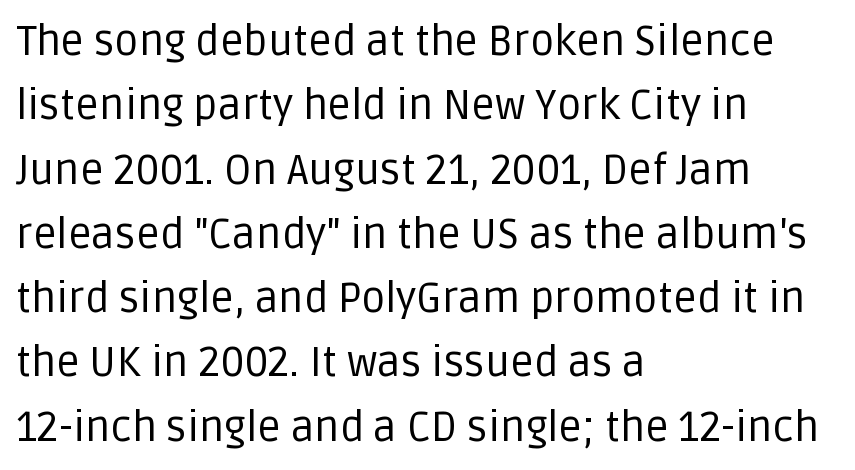
{"serif": "no", "italic": "no", "bold": "no", "weight": "regular", "width": "normal", "stroke_contrast": "low", "x_height": "large", "monospaced": "no", "underline": "no", "align": "left", "line_spacing": "normal", "line_spacing_ratio": 1.53, "letter_spacing": "normal", "letter_spacing_em": 0.0, "glyph_px": 42}
